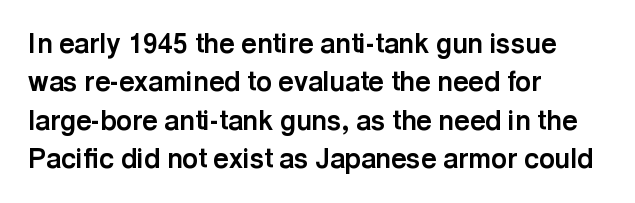
Glyph-to-glyph distance matches everyday printed text. Notice how thick the strokes are: this is what a full bold looks like. A normal amount of white space separates one row of letters from the next. Only glyphs here, with clear space below each row. Vertical strokes here are truly vertical.
